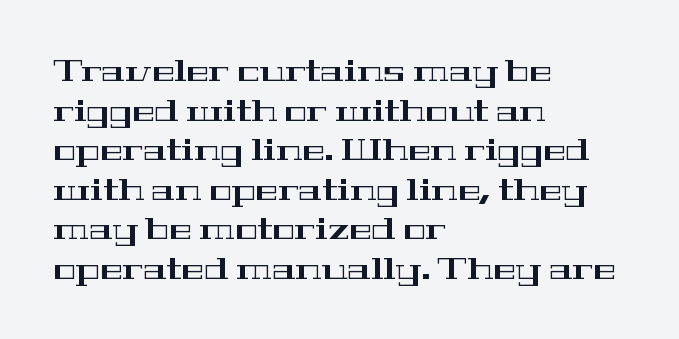
Q: Is the text italic (slanted)? A: No, it is upright.
Q: Is the typeface a serif or a sans-serif typeface? A: Serif.
Q: Is the text underlined? A: No.
Q: How is the paragraph aligned? A: Left-aligned.
Q: Is the spacing between letters normal or unusually wide? A: Normal.
Q: Is the spacing between lines tight, normal or loose? A: Normal.
Q: Width (condensed, normal, or wide)? A: Wide.
Q: Stroke contrast? A: High.
Q: x-height? A: Medium.
Q: Monospaced? A: No.
